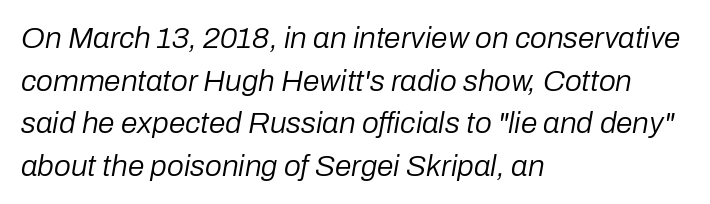
{"italic": "yes", "lean": "right", "slant_degrees": 10, "bold": "no", "weight": "regular", "width": "normal", "stroke_contrast": "low", "x_height": "medium", "monospaced": "no", "underline": "no", "align": "left", "line_spacing": "normal", "line_spacing_ratio": 1.42, "letter_spacing": "normal", "letter_spacing_em": 0.0, "glyph_px": 30}
